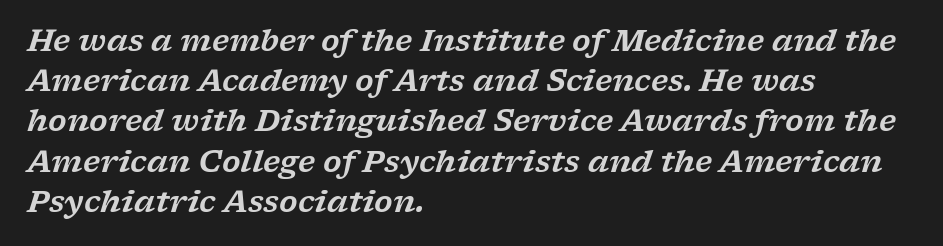
The paragraph shown leans on its left margin. The face used here is proportionally spaced, like ordinary book or web type. A typesetter would call this zero additional tracking. Notice how the stems are inclined rather than vertical — that's the hallmark of italics.
